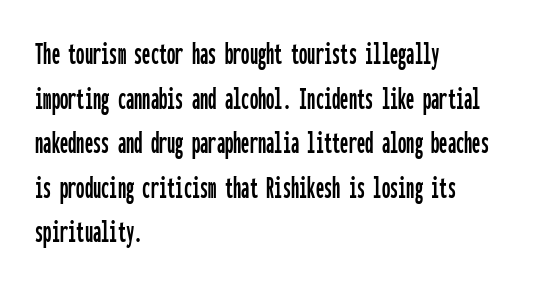
Q: Is the text italic (slanted)? A: No, it is upright.
Q: Is the typeface a serif or a sans-serif typeface? A: Sans-serif.
Q: Is the text underlined? A: No.
Q: How is the paragraph aligned? A: Left-aligned.
Q: Is the spacing between letters normal or unusually wide? A: Normal.
Q: Is the spacing between lines tight, normal or loose? A: Normal.
Q: Width (condensed, normal, or wide)? A: Condensed.
Q: Stroke contrast? A: Low.
Q: x-height? A: Medium.
Q: Monospaced? A: Yes.
